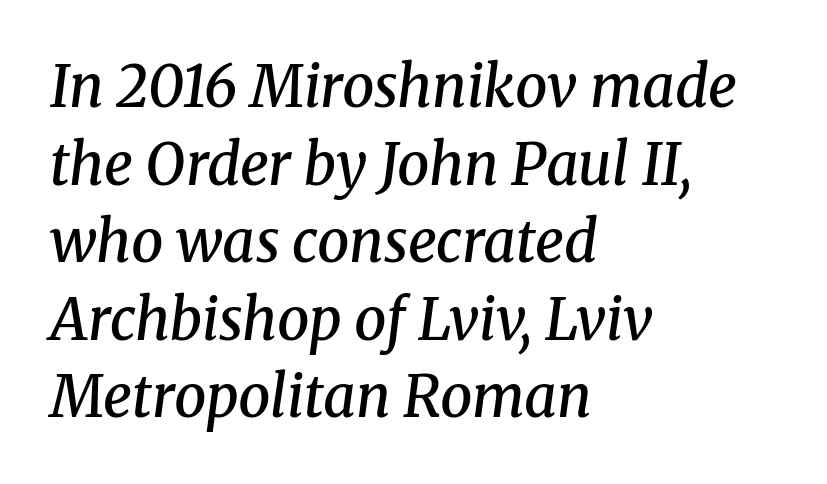
The image shows 57 px semibold serif type, italic (leaning right); set left-aligned, normal line spacing (1.36x), normal letter spacing, not underlined; medium stroke contrast and a medium x-height.
